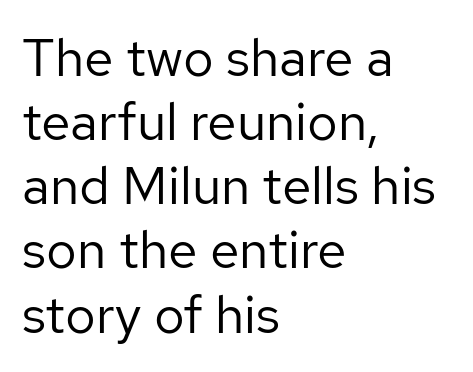
Q: Is the text bold? A: No.
Q: Is the text italic (slanted)? A: No, it is upright.
Q: Is the typeface a serif or a sans-serif typeface? A: Sans-serif.
Q: Is the text underlined? A: No.
Q: How is the paragraph aligned? A: Left-aligned.
Q: Is the spacing between letters normal or unusually wide? A: Normal.
Q: Width (condensed, normal, or wide)? A: Normal.
Q: Stroke contrast? A: Low.
Q: x-height? A: Medium.
Q: Monospaced? A: No.
